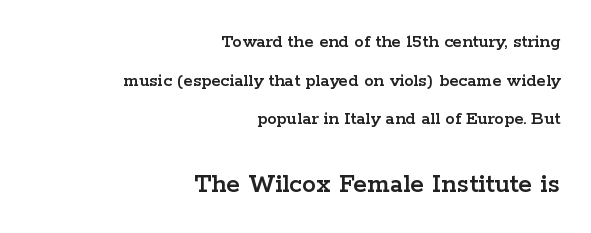
Q: Is the text italic (slanted)? A: No, it is upright.
Q: Is the typeface a serif or a sans-serif typeface? A: Serif.
Q: Is the text underlined? A: No.
Q: How is the paragraph aligned? A: Right-aligned.
Q: Is the spacing between letters normal or unusually wide? A: Normal.
Q: Is the spacing between lines tight, normal or loose? A: Loose.
Q: Which block of text is set in a larger size, the first (top) or the second (bottom)? A: The second (bottom) one.
Q: Width (condensed, normal, or wide)? A: Wide.
Q: Stroke contrast? A: Low.
Q: x-height? A: Medium.
Q: Monospaced? A: No.
